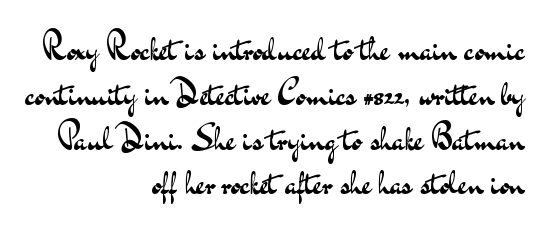
{"serif": "no", "bold": "no", "weight": "regular", "width": "wide", "stroke_contrast": "medium", "x_height": "small", "monospaced": "no", "underline": "no", "align": "right", "line_spacing": "normal", "line_spacing_ratio": 1.28, "letter_spacing": "normal", "letter_spacing_em": 0.0, "glyph_px": 35}
